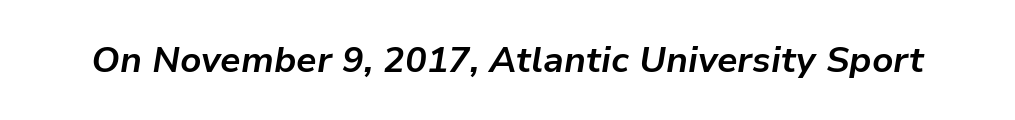
Q: Is the text bold? A: Yes.
Q: Is the text italic (slanted)? A: Yes, it leans right by about 9 degrees.
Q: Is the text underlined? A: No.
Q: Is the spacing between letters normal or unusually wide? A: Normal.
Q: Width (condensed, normal, or wide)? A: Normal.
Q: Stroke contrast? A: Low.
Q: x-height? A: Medium.
Q: Monospaced? A: No.
